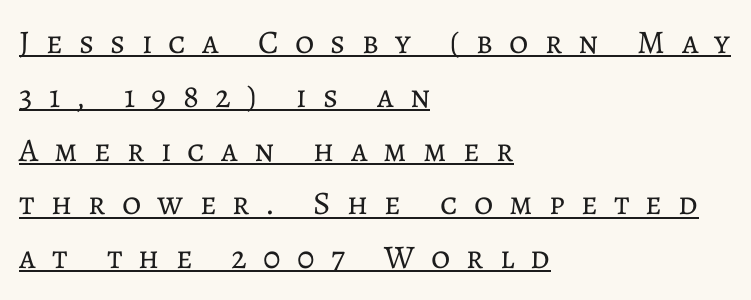
Q: Is the text bold? A: No.
Q: Is the text italic (slanted)? A: No, it is upright.
Q: Is the text underlined? A: Yes.
Q: How is the paragraph aligned? A: Left-aligned.
Q: Is the spacing between letters normal or unusually wide? A: Unusually wide.
Q: Is the spacing between lines tight, normal or loose? A: Normal.
Q: Width (condensed, normal, or wide)? A: Normal.
Q: Stroke contrast? A: Low.
Q: x-height? A: Medium.
Q: Monospaced? A: No.
